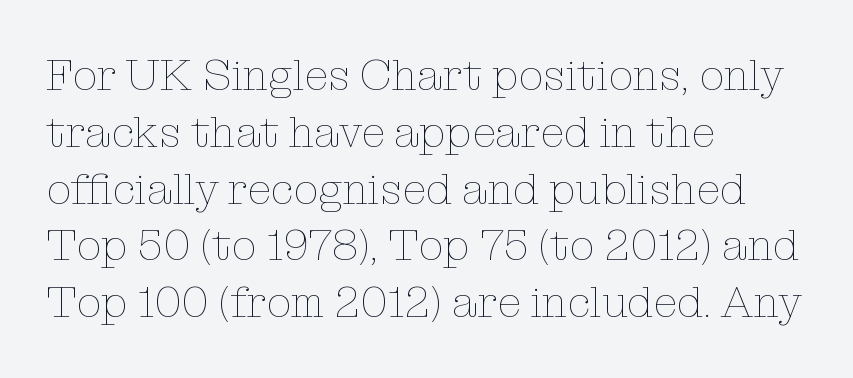
The image shows 44 px thin type, upright; set left-aligned, normal line spacing (1.29x), normal letter spacing, not underlined; low stroke contrast and a medium x-height.
